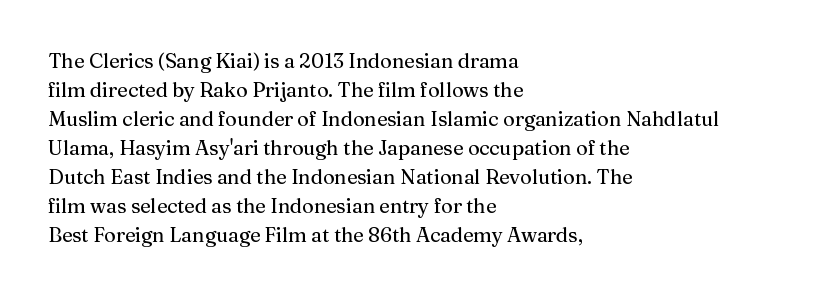
Q: Is the text italic (slanted)? A: No, it is upright.
Q: Is the text underlined? A: No.
Q: How is the paragraph aligned? A: Left-aligned.
Q: Is the spacing between letters normal or unusually wide? A: Normal.
Q: Is the spacing between lines tight, normal or loose? A: Normal.
